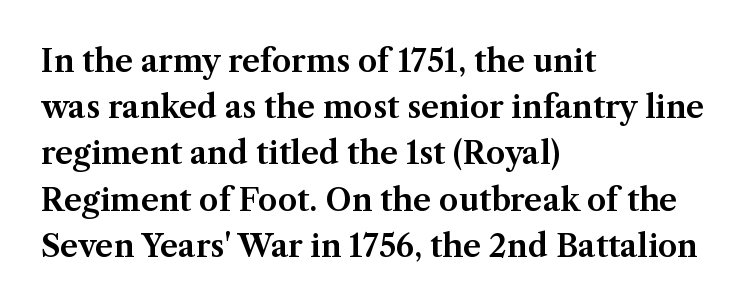
Q: Is the text italic (slanted)? A: No, it is upright.
Q: Is the typeface a serif or a sans-serif typeface? A: Serif.
Q: Is the text underlined? A: No.
Q: How is the paragraph aligned? A: Left-aligned.
Q: Is the spacing between letters normal or unusually wide? A: Normal.
Q: Is the spacing between lines tight, normal or loose? A: Normal.
Q: Width (condensed, normal, or wide)? A: Normal.
Q: Stroke contrast? A: Medium.
Q: x-height? A: Medium.
Q: Monospaced? A: No.
